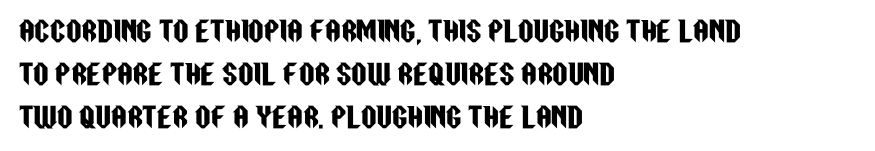
{"italic": "no", "underline": "no", "align": "left", "line_spacing": "normal", "line_spacing_ratio": 1.59, "letter_spacing": "normal", "letter_spacing_em": 0.0, "glyph_px": 27}
